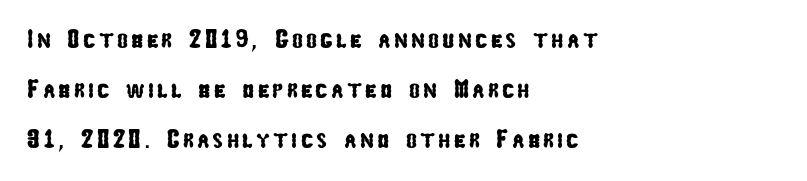
{"underline": "no", "align": "left", "line_spacing": "loose", "line_spacing_ratio": 1.92, "glyph_px": 26}
